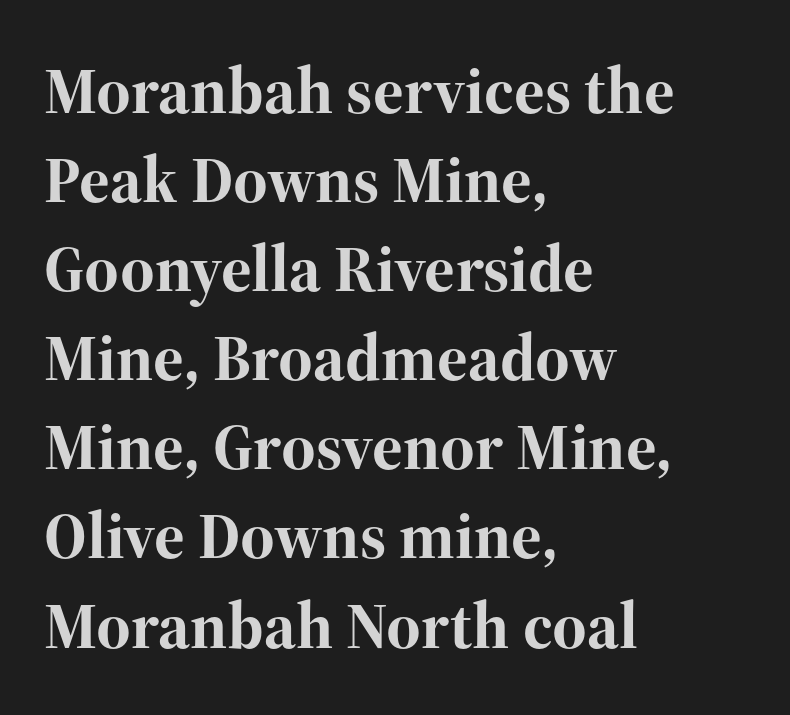
Q: Is the text bold? A: Yes.
Q: Is the text italic (slanted)? A: No, it is upright.
Q: Is the typeface a serif or a sans-serif typeface? A: Serif.
Q: Is the text underlined? A: No.
Q: How is the paragraph aligned? A: Left-aligned.
Q: Is the spacing between letters normal or unusually wide? A: Normal.
Q: Is the spacing between lines tight, normal or loose? A: Normal.
Q: Width (condensed, normal, or wide)? A: Normal.
Q: Stroke contrast? A: High.
Q: x-height? A: Medium.
Q: Monospaced? A: No.
